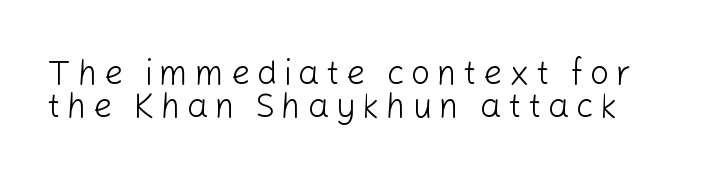
Q: Is the text bold? A: No.
Q: Is the text italic (slanted)? A: No, it is upright.
Q: Is the typeface a serif or a sans-serif typeface? A: Sans-serif.
Q: Is the text underlined? A: No.
Q: Is the spacing between lines tight, normal or loose? A: Tight.
Q: Width (condensed, normal, or wide)? A: Normal.
Q: Stroke contrast? A: Low.
Q: x-height? A: Medium.
Q: Monospaced? A: No.
